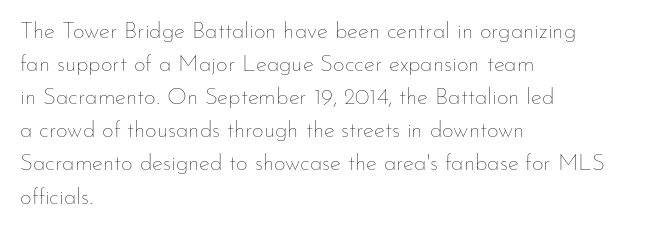
Q: Is the text bold? A: No.
Q: Is the text italic (slanted)? A: No, it is upright.
Q: Is the text underlined? A: No.
Q: How is the paragraph aligned? A: Left-aligned.
Q: Is the spacing between letters normal or unusually wide? A: Normal.
Q: Is the spacing between lines tight, normal or loose? A: Normal.
